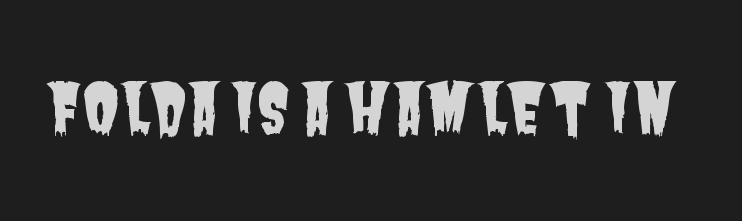
There is no visible air inserted between adjacent glyphs. Nobody drew a line under any word here. The face used here is proportionally spaced, like ordinary book or web type. Examine the stroke ends and you'll find no serifs.
